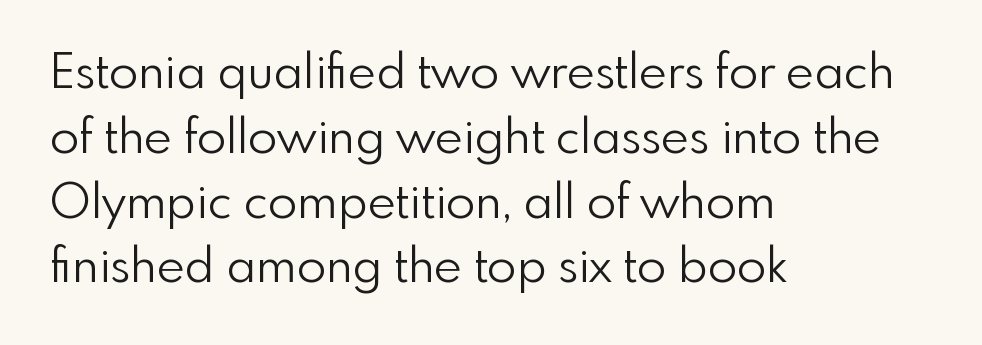
The lettering holds an erect, upright posture throughout. Character widths vary here, with narrow letters taking less room than wide ones. Is the stroke heavy? The answer is a plain regular-or-lighter. Compared with typical body copy, the letter spacing here is the same. Alignment: flush left.
